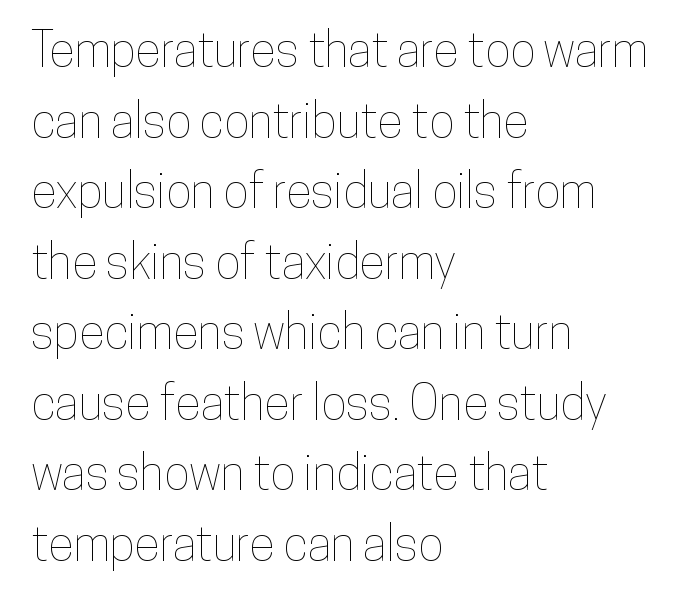
{"italic": "no", "width": "condensed", "stroke_contrast": "low", "x_height": "medium", "monospaced": "no", "underline": "no", "align": "left", "line_spacing": "normal", "line_spacing_ratio": 1.47, "letter_spacing": "normal", "letter_spacing_em": 0.0, "glyph_px": 48}
